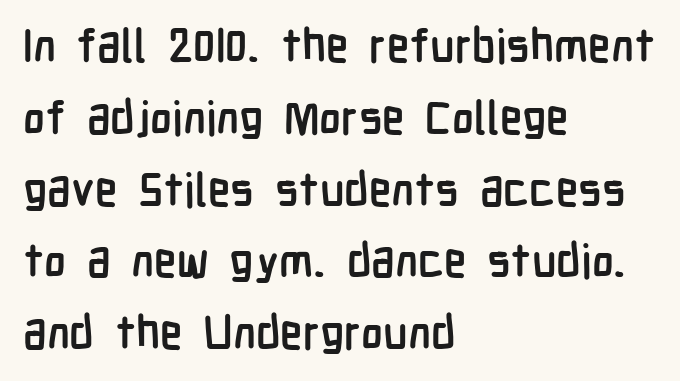
{"serif": "no", "italic": "no", "bold": "yes", "weight": "semibold", "width": "condensed", "stroke_contrast": "low", "x_height": "medium", "monospaced": "no", "underline": "no", "align": "left", "line_spacing": "normal", "line_spacing_ratio": 1.56, "letter_spacing": "normal", "letter_spacing_em": 0.0, "glyph_px": 46}
